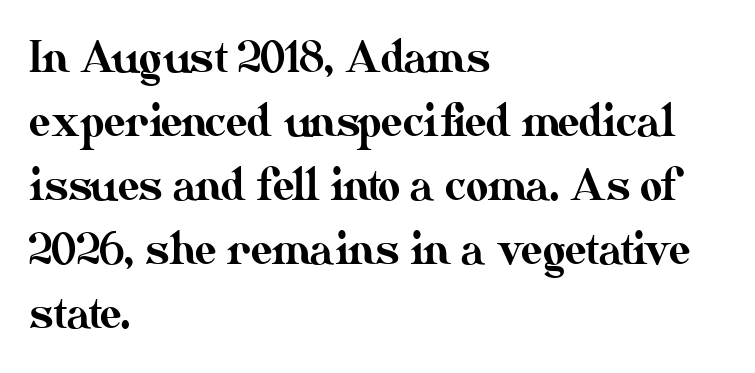
Left-aligned paragraph, ragged on the right. What's the leading like? Ordinary, nothing unusual. A typesetter would call this zero additional tracking. Only glyphs here, with clear space below each row.
